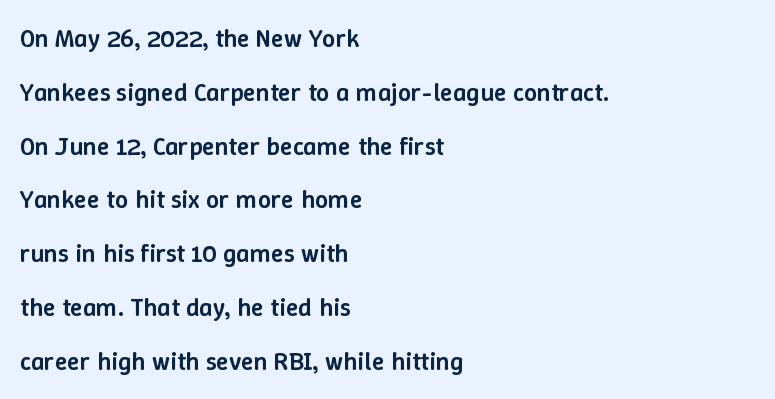
Honestly, there is no underline to notice here at all. Horizontal bands of white between lines are thick stripes. The line texture is even and compact thanks to regular tracking. Stems and bowls a touch heavier than normal — semibold. Compared with a centered layout, this one pins lines to the left instead.
